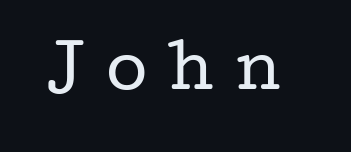
Posture: upright roman. The weight would be labelled regular, book, light, or lighter still. A typesetter would call this proportional, since set widths differ per character. Descenders are the only things crossing below the line. The designer went with a serif here, giving each stem small feet. The gaps between neighbouring characters are conspicuously large.
